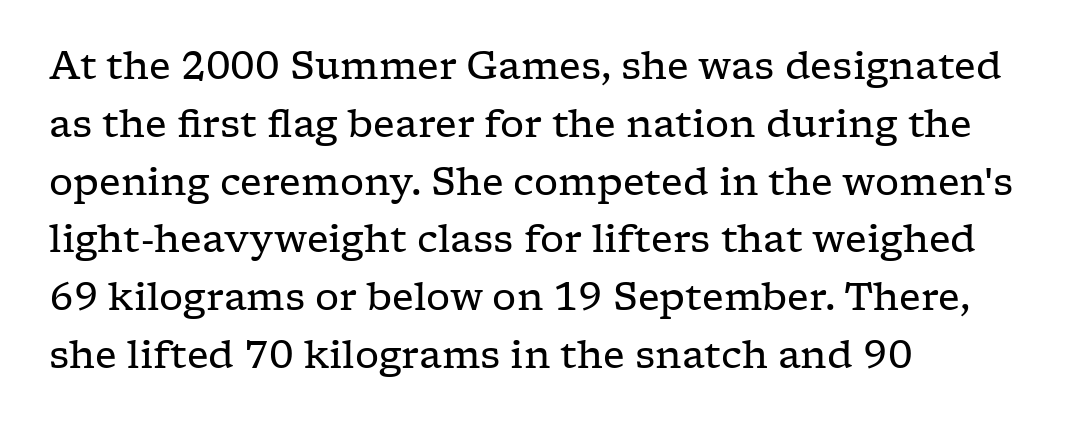
{"serif": "yes", "italic": "no", "bold": "no", "weight": "regular", "width": "wide", "stroke_contrast": "low", "x_height": "medium", "monospaced": "no", "underline": "no", "align": "left", "line_spacing": "normal", "line_spacing_ratio": 1.52, "letter_spacing": "normal", "letter_spacing_em": 0.0, "glyph_px": 38}
